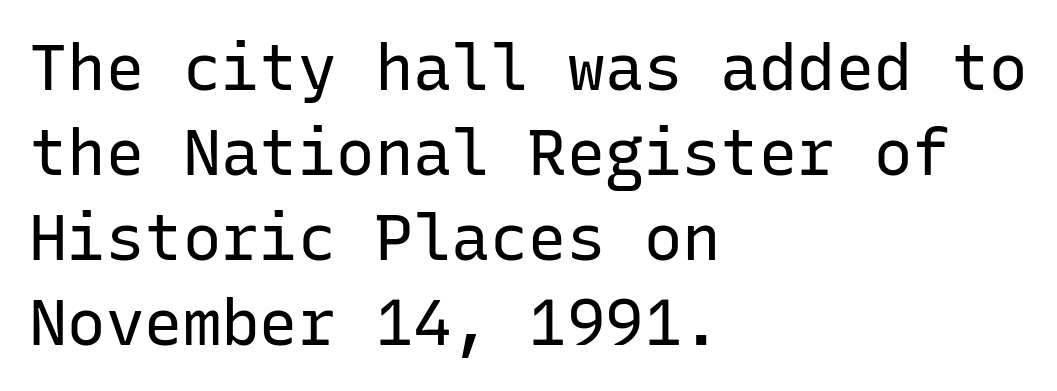
Typeset ragged right — the left edge is the straight one. Lines of text with bare space underneath. These lines are rendered in a fixed-pitch font. No extra ink here — the face is not bold. No italicization has been applied; the sample stays upright.
